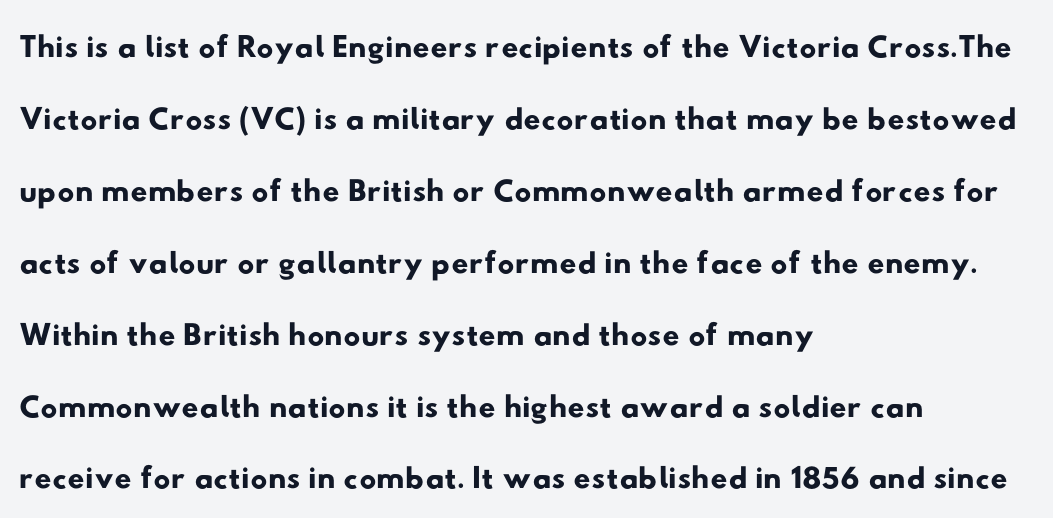
A student would call this left alignment; a typographer would say flush left, rag right. The string is rendered with underlining switched off. Default kerning and tracking; the words read as compact shapes. Do the characters align in a grid? No, the font is proportional. Baseline-to-baseline distance is the conventional proportion of letter height. In terms of letterform style, serifs are entirely absent.
